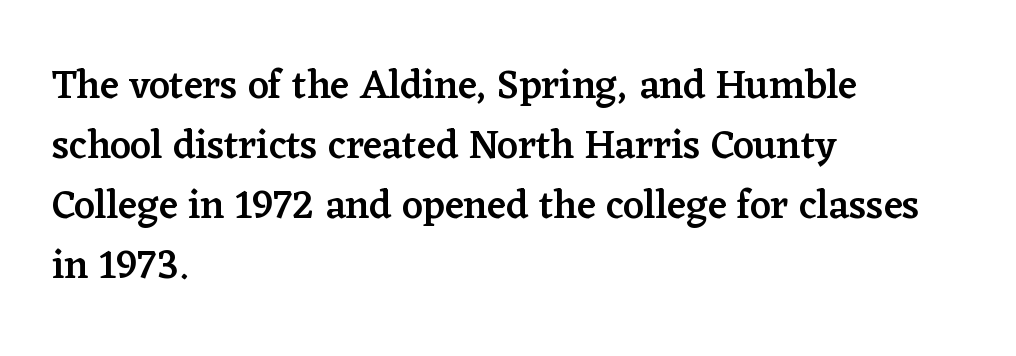
Q: Is the text bold? A: Semi-bold.
Q: Is the text italic (slanted)? A: No, it is upright.
Q: Is the typeface a serif or a sans-serif typeface? A: Serif.
Q: Is the text underlined? A: No.
Q: How is the paragraph aligned? A: Left-aligned.
Q: Is the spacing between letters normal or unusually wide? A: Normal.
Q: Is the spacing between lines tight, normal or loose? A: Normal.
Q: Width (condensed, normal, or wide)? A: Normal.
Q: Stroke contrast? A: Low.
Q: x-height? A: Medium.
Q: Monospaced? A: No.
